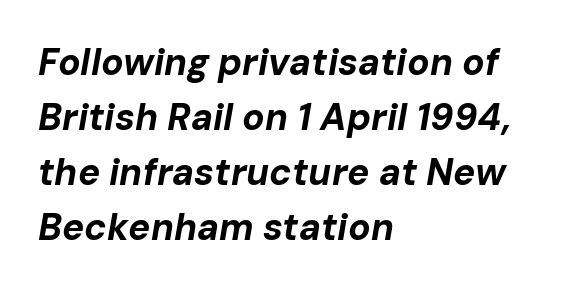
If you drew a line through each stem, it would be angled. Left-aligned paragraph, ragged on the right. Weight check: bold — yes, fully. Looks like regular typesetting: each glyph gets only the width it needs. Descender tails drop into unmarked territory. In terms of leading, this rendering sits right in the middle.
